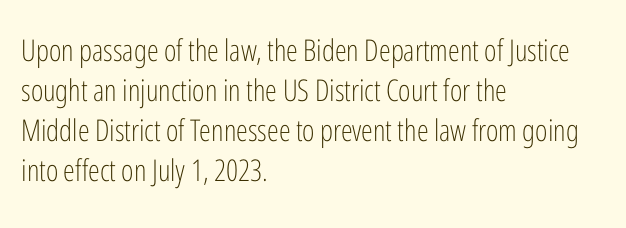
The image shows 30 px light, condensed sans-serif type, upright; set left-aligned, normal line spacing (1.33x), normal letter spacing, not underlined; low stroke contrast and a medium x-height.
